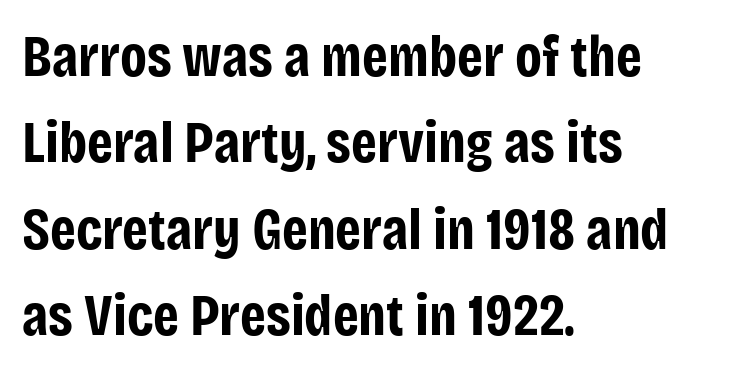
Q: Is the text bold? A: Yes.
Q: Is the text italic (slanted)? A: No, it is upright.
Q: Is the typeface a serif or a sans-serif typeface? A: Sans-serif.
Q: Is the text underlined? A: No.
Q: How is the paragraph aligned? A: Left-aligned.
Q: Is the spacing between letters normal or unusually wide? A: Normal.
Q: Is the spacing between lines tight, normal or loose? A: Normal.
Q: Width (condensed, normal, or wide)? A: Condensed.
Q: Stroke contrast? A: Low.
Q: x-height? A: Large.
Q: Monospaced? A: No.
